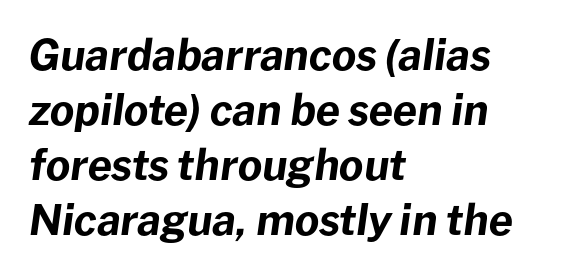
Q: Is the text bold? A: Yes.
Q: Is the text italic (slanted)? A: Yes, it leans right by about 8 degrees.
Q: Is the text underlined? A: No.
Q: How is the paragraph aligned? A: Left-aligned.
Q: Is the spacing between letters normal or unusually wide? A: Normal.
Q: Is the spacing between lines tight, normal or loose? A: Normal.
Q: Width (condensed, normal, or wide)? A: Normal.
Q: Stroke contrast? A: Low.
Q: x-height? A: Medium.
Q: Monospaced? A: No.
